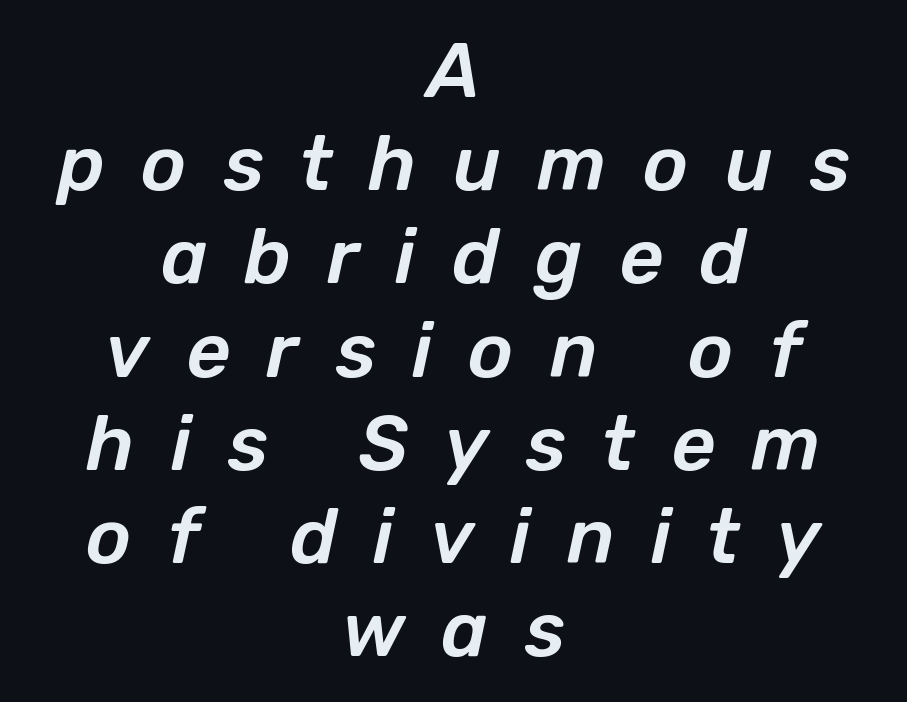
The image shows 77 px text type, italic (leaning right); set centered, line spacing 1.21x, unusually wide letter spacing (+0.47 em), not underlined; low stroke contrast and a medium x-height.
